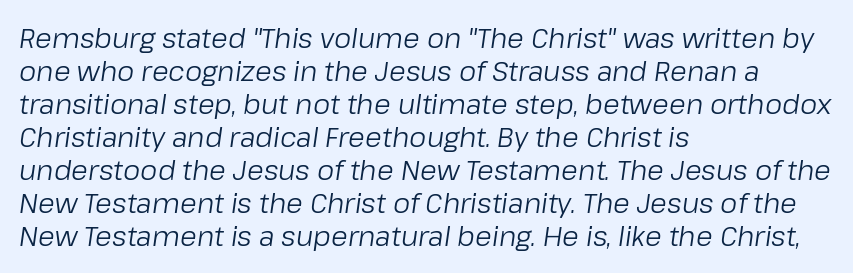
Q: Is the text bold? A: No.
Q: Is the text italic (slanted)? A: Yes, it leans right by about 8 degrees.
Q: Is the text underlined? A: No.
Q: How is the paragraph aligned? A: Left-aligned.
Q: Is the spacing between letters normal or unusually wide? A: Normal.
